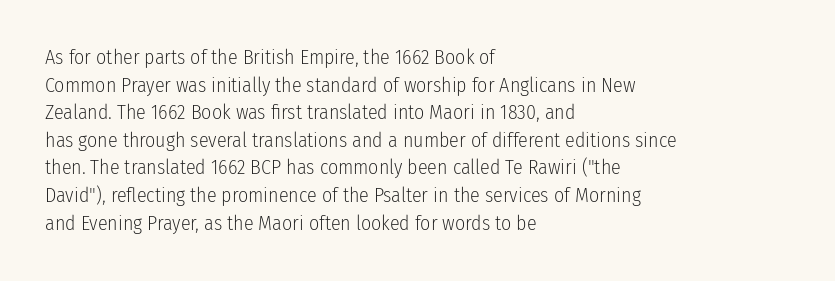
{"italic": "no", "bold": "no", "underline": "no", "align": "left", "line_spacing": "normal", "line_spacing_ratio": 1.38, "letter_spacing": "normal", "letter_spacing_em": 0.0, "glyph_px": 20}
